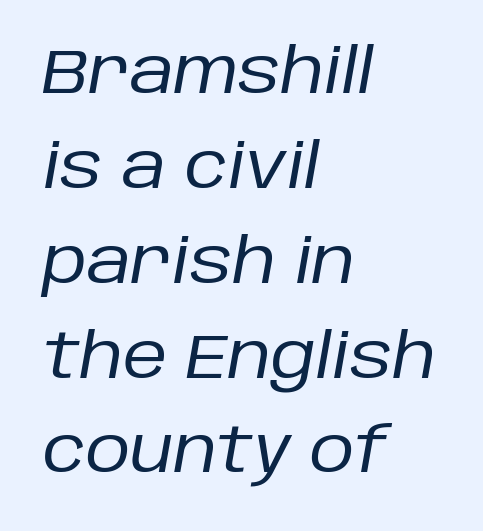
Check the space under the baseline: it is left empty. These lines keep a tight, regular rhythm from letter to letter. In terms of posture, this sample is oblique. Line spacing here is normal.
